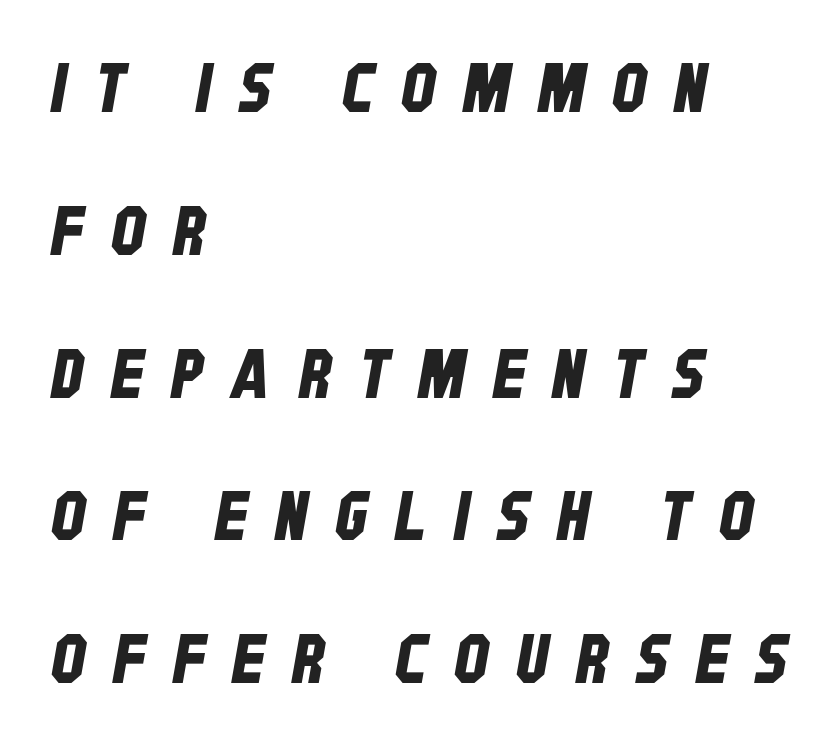
The image shows 68 px condensed sans-serif type; set left-aligned, loose line spacing (2.1x), unusually wide letter spacing (+0.41 em), not underlined; low stroke contrast and a large x-height.
